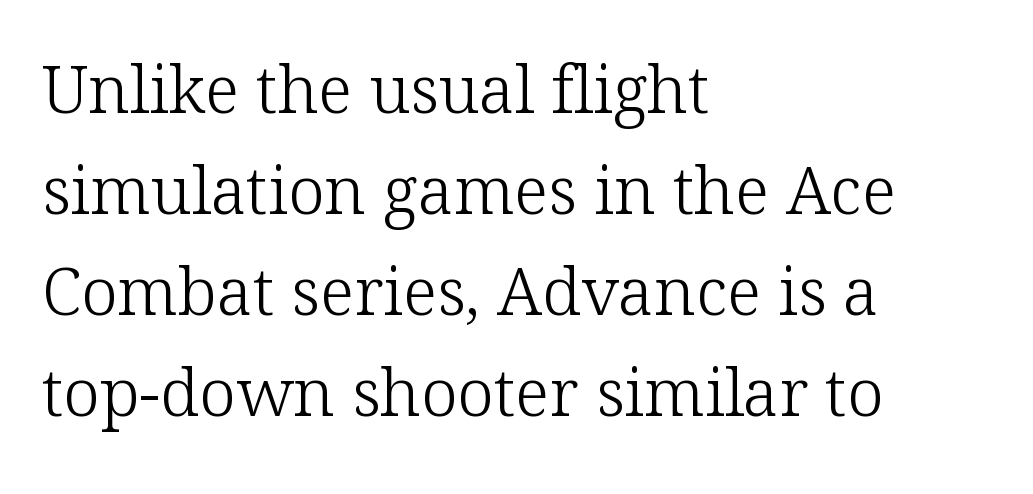
{"serif": "yes", "italic": "no", "bold": "no", "weight": "light", "width": "normal", "stroke_contrast": "low", "x_height": "medium", "monospaced": "no", "underline": "no", "align": "left", "line_spacing": "normal", "line_spacing_ratio": 1.53, "letter_spacing": "normal", "letter_spacing_em": 0.0, "glyph_px": 66}
